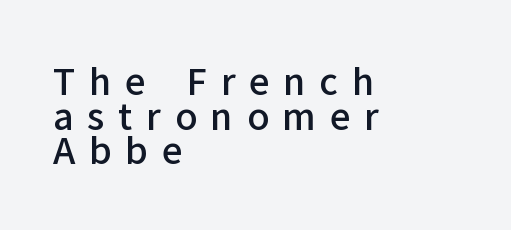
{"serif": "no", "italic": "no", "bold": "semi", "weight": "semibold", "width": "normal", "stroke_contrast": "low", "x_height": "medium", "monospaced": "no", "underline": "no", "align": "left", "line_spacing": "tight", "line_spacing_ratio": 0.96, "letter_spacing": "wide", "letter_spacing_em": 0.38, "glyph_px": 36}
